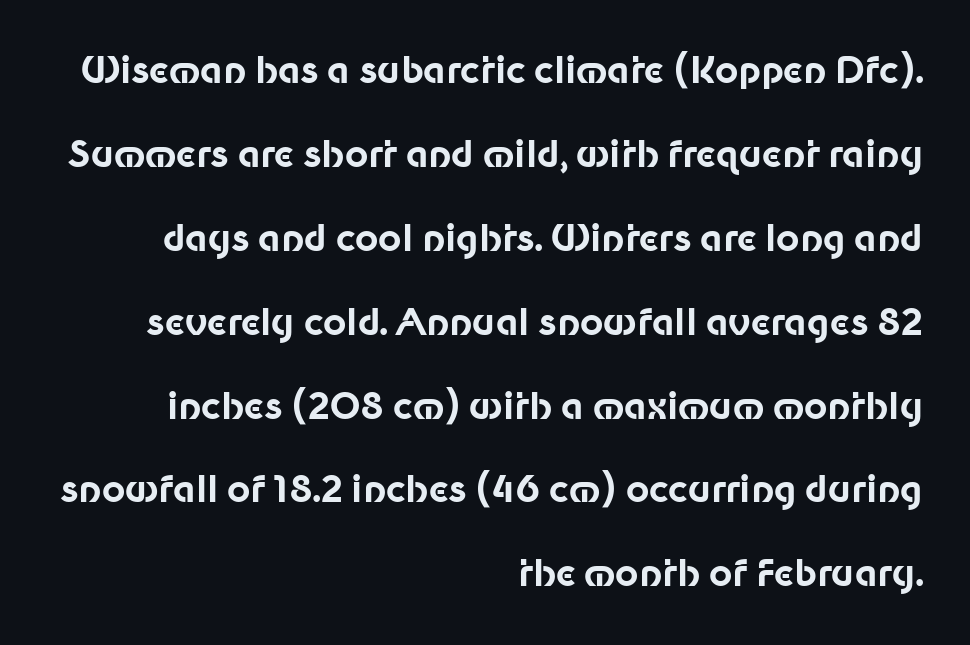
Words float on clear page, feet unadorned. A roman cut, with each character standing at attention. Leftover space on each line is placed entirely before the opening word. Here the glyphs are tracked normally, forming tight word shapes. You'd pick this weight for a headline — it's a proper bold. Classification — sans serif.
